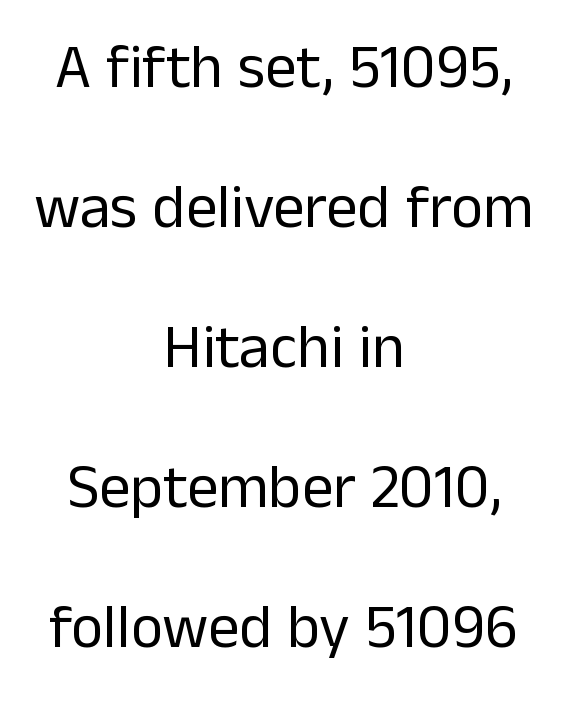
The image shows 62 px regular-weight sans-serif type, upright; set centered, loose line spacing (2.26x), normal letter spacing, not underlined; low stroke contrast and a medium x-height.
